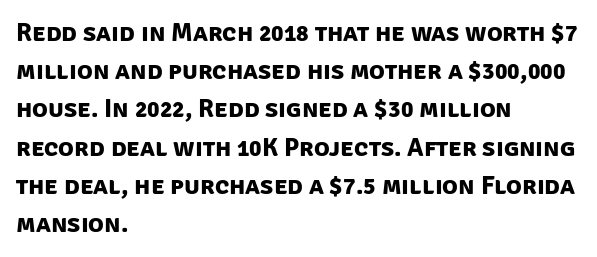
The image shows 26 px bold type; set left-aligned, normal line spacing (1.47x), normal letter spacing, not underlined.
